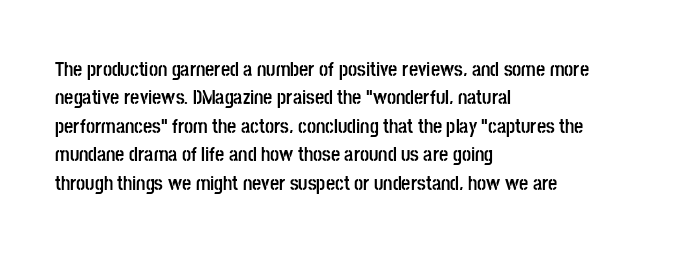
Q: Is the text bold? A: Yes.
Q: Is the text italic (slanted)? A: No, it is upright.
Q: Is the text underlined? A: No.
Q: How is the paragraph aligned? A: Left-aligned.
Q: Is the spacing between letters normal or unusually wide? A: Normal.
Q: Is the spacing between lines tight, normal or loose? A: Normal.
